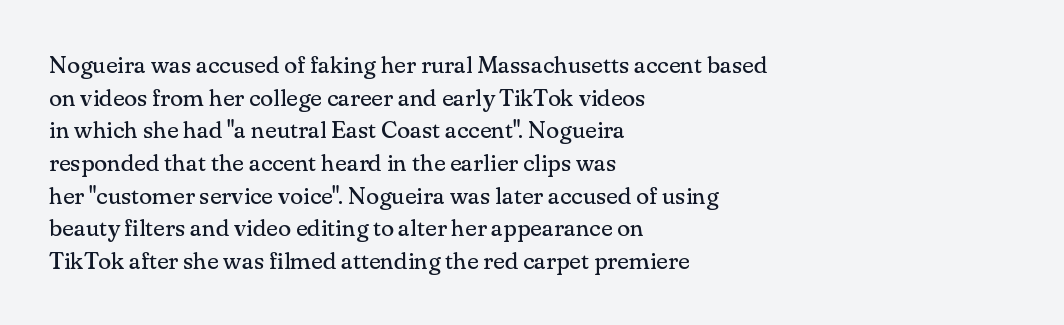
The image shows 24 px text type, upright; set left-aligned, normal line spacing (1.36x), normal letter spacing, not underlined.
